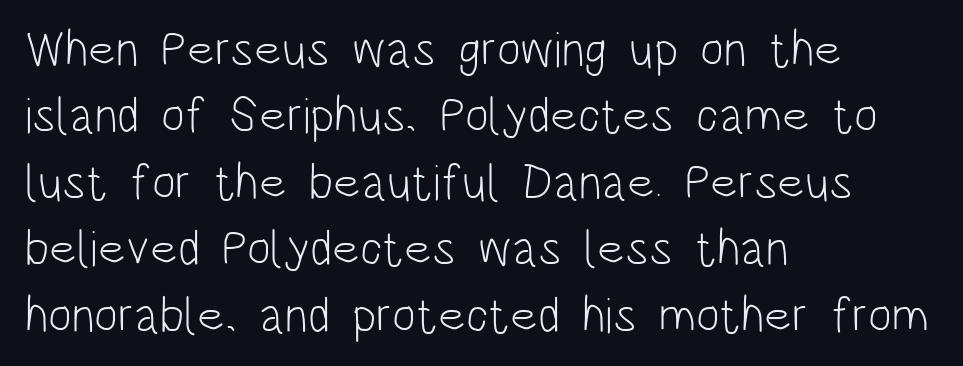
Typographically, this falls in the sans-serif category. The ragged edge is on the right, which tells us the setting is flush left. The type sits square on the baseline with zero lean. The lines sit at an ordinary, default distance from one another. Students, note that the glyphs here touch the page at normal intervals. Decoration check: the copy has no underline.
